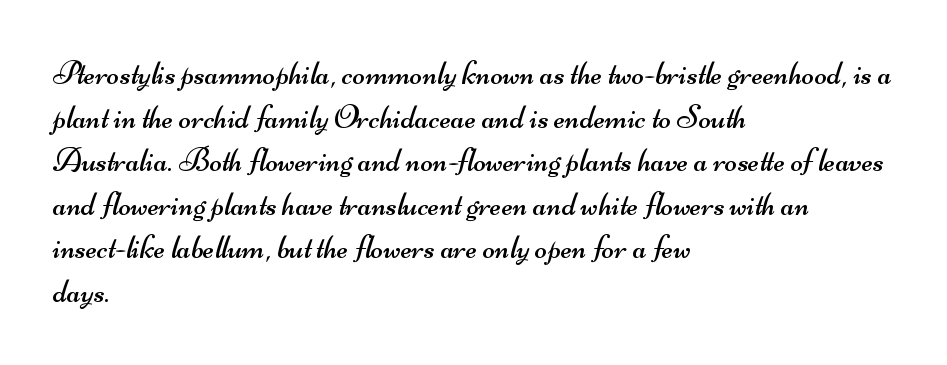
A clean baseline with only descenders dipping below it. The line texture is even and compact thanks to regular tracking. Type style note: lacks serifs. Each new line begins a customary step beneath the previous one. Heft: none added — not bold. The typesetter chose a ragged-right arrangement here.
